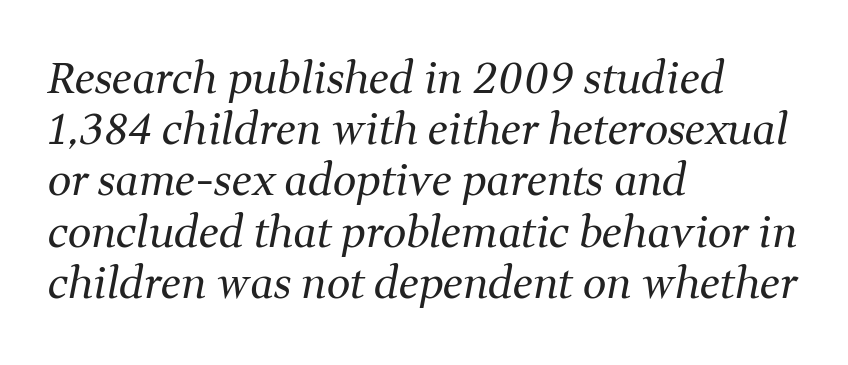
The image shows 42 px regular-weight serif type, italic (leaning right); set left-aligned, line spacing 1.22x, normal letter spacing, not underlined; medium stroke contrast and a medium x-height.
